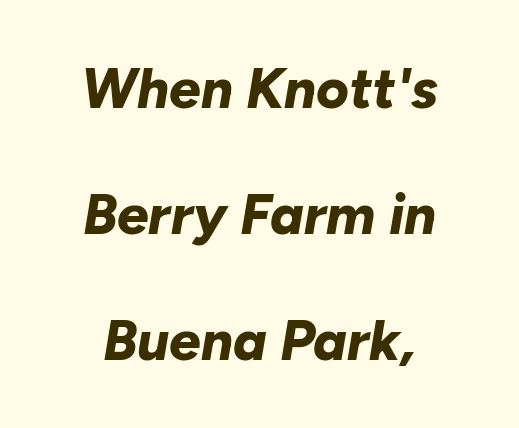
As a designer I'd log this as weight 700, bold. Between one letter and the next there's only the usual sliver of space. Looks like regular typesetting: each glyph gets only the width it needs. Clear beneath every line of the passage.
